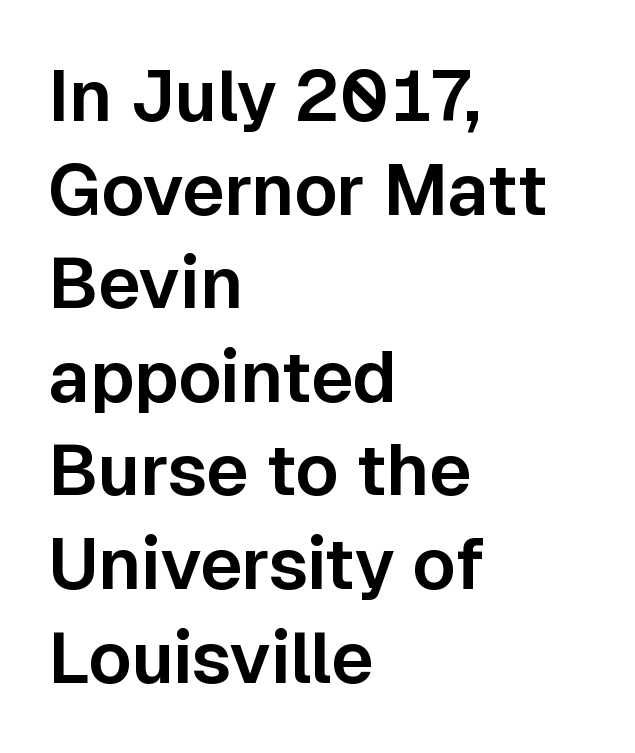
The image shows 72 px sans-serif type, upright; set left-aligned, normal line spacing (1.3x), normal letter spacing, not underlined; low stroke contrast and a medium x-height.
